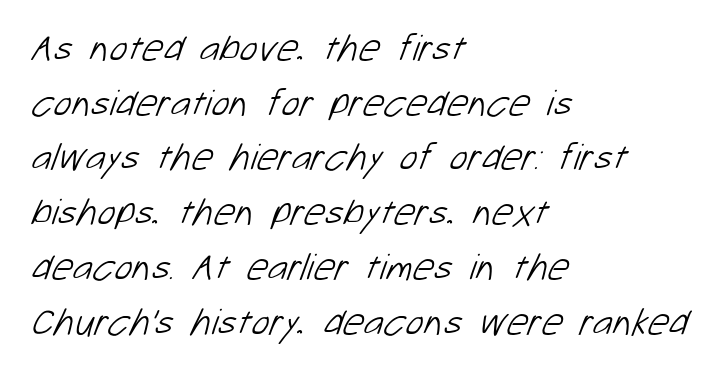
There is no visible air inserted between adjacent glyphs. The letters advance in unequal steps, a hallmark of proportional type. Letterform terminals end flat and unadorned throughout the passage. Words float on clear page, feet unadorned. The block of text has a typical density, with ordinary space between rows.
